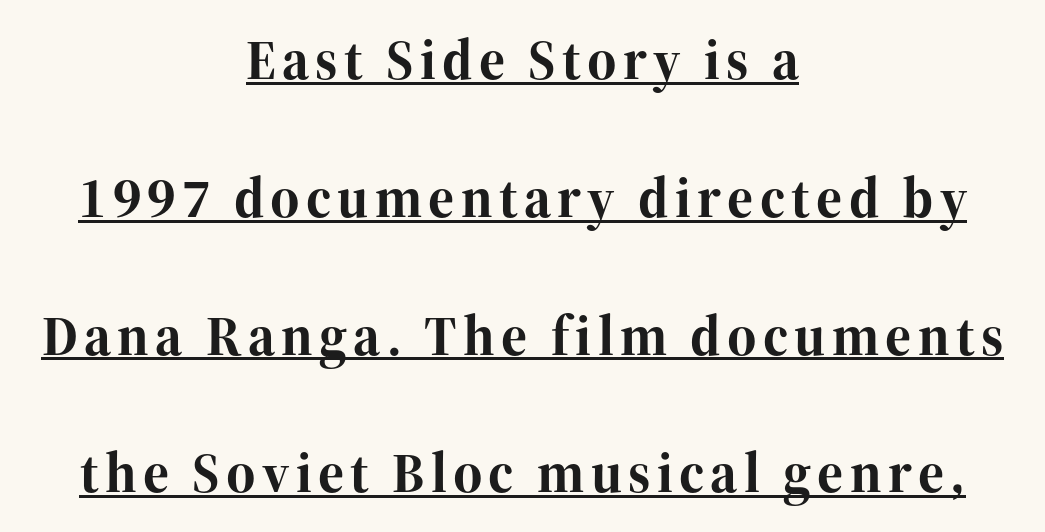
Q: Is the text bold? A: Yes.
Q: Is the text italic (slanted)? A: No, it is upright.
Q: Is the typeface a serif or a sans-serif typeface? A: Serif.
Q: Is the text underlined? A: Yes.
Q: How is the paragraph aligned? A: Centered.
Q: Is the spacing between lines tight, normal or loose? A: Loose.
Q: Width (condensed, normal, or wide)? A: Normal.
Q: Stroke contrast? A: High.
Q: x-height? A: Medium.
Q: Monospaced? A: No.
